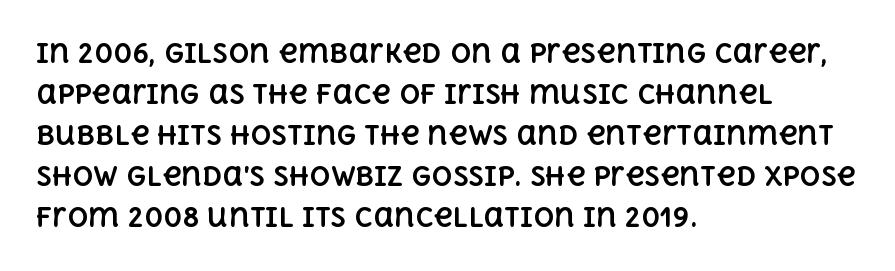
Standard letterfit; no display-style spreading of the glyphs. Compared with typical paragraphs, the rows here are spaced about the same. A bare baseline throughout the passage. Every stem runs plumb, perpendicular to the baseline. The typesetter chose a ragged-right arrangement here. The font is running at its bold setting.
